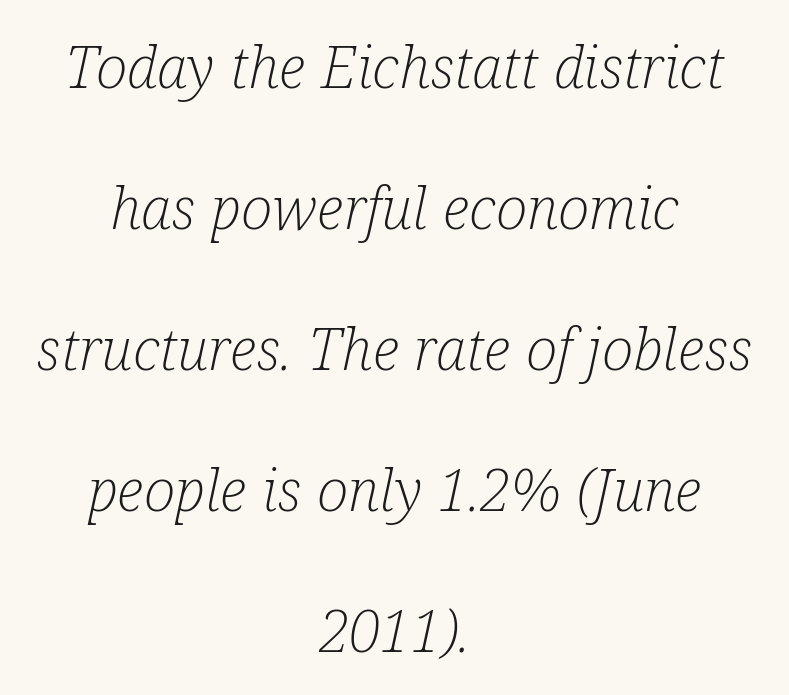
The image shows 59 px light, condensed serif type, italic (leaning right); set centered, loose line spacing (2.39x), normal letter spacing, not underlined; low stroke contrast and a medium x-height.
